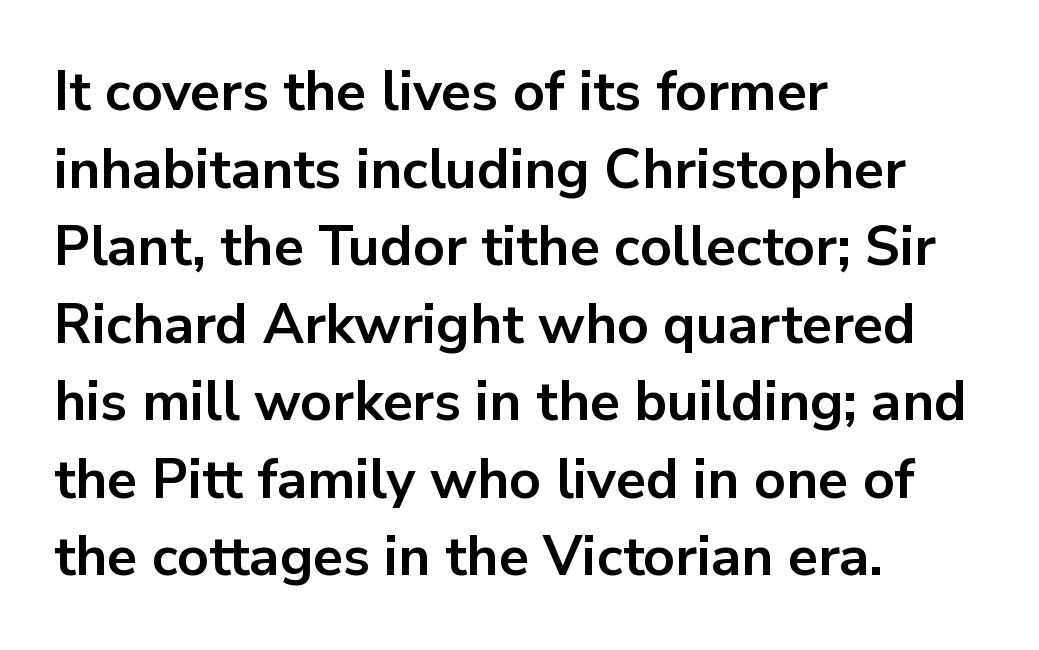
A typesetter would call this zero additional tracking. Nobody drew a line under any word here. Bold? Absolutely — the strokes are thick and heavy. Do the characters align in a grid? No, the font is proportional. Typographically, this falls in the sans-serif category.
